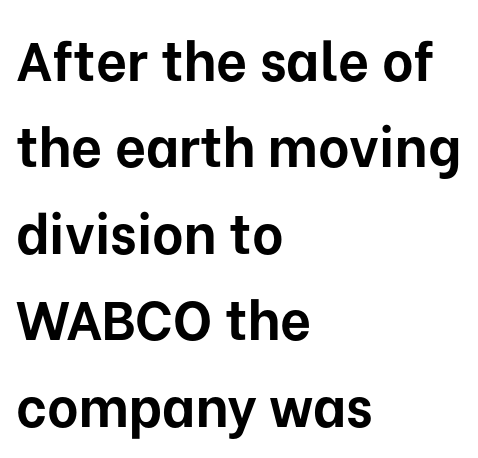
{"serif": "no", "italic": "no", "bold": "yes", "weight": "bold", "width": "normal", "stroke_contrast": "low", "x_height": "medium", "monospaced": "no", "underline": "no", "align": "left", "line_spacing": "normal", "line_spacing_ratio": 1.6, "letter_spacing": "normal", "letter_spacing_em": 0.0, "glyph_px": 54}
